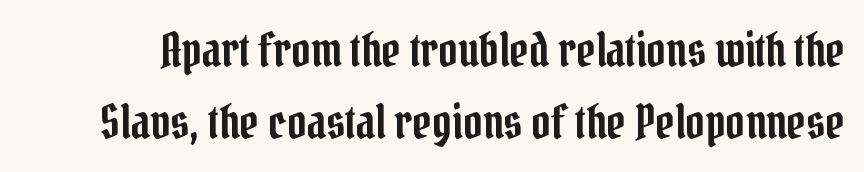
{"serif": "yes", "italic": "no", "width": "condensed", "stroke_contrast": "low", "x_height": "medium", "monospaced": "no", "underline": "no", "line_spacing": "normal", "line_spacing_ratio": 1.53, "letter_spacing": "normal", "letter_spacing_em": 0.0, "glyph_px": 47}
